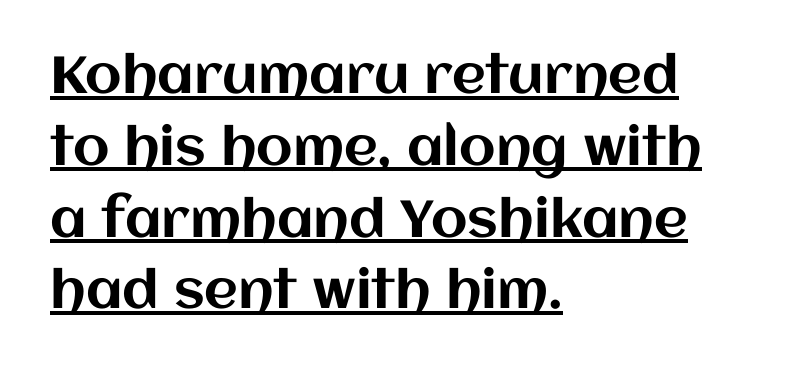
The image shows 52 px text type, upright; set left-aligned, normal line spacing (1.38x), normal letter spacing, underlined; medium stroke contrast and a large x-height.
